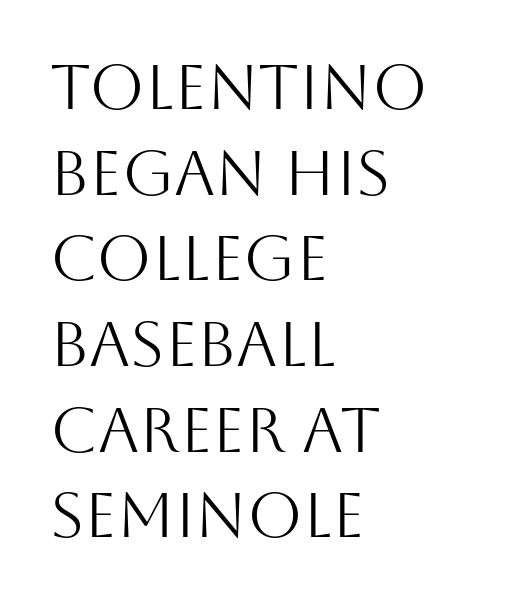
{"serif": "no", "italic": "no", "bold": "no", "weight": "light", "width": "normal", "stroke_contrast": "medium", "x_height": "large", "monospaced": "no", "underline": "no", "align": "left", "line_spacing": "normal", "line_spacing_ratio": 1.36, "letter_spacing": "normal", "letter_spacing_em": 0.0, "glyph_px": 63}
